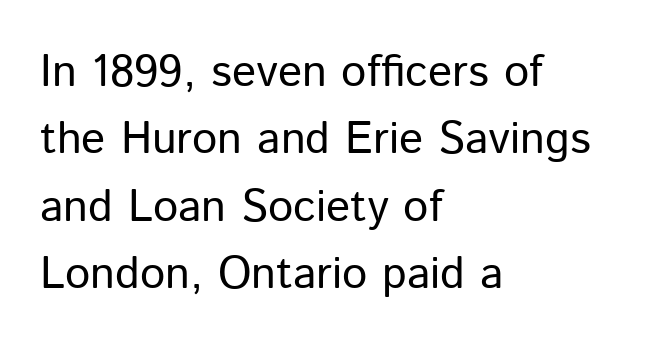
{"serif": "no", "italic": "no", "bold": "no", "weight": "regular", "width": "normal", "stroke_contrast": "low", "x_height": "medium", "monospaced": "no", "underline": "no", "align": "left", "line_spacing": "normal", "line_spacing_ratio": 1.5, "letter_spacing": "normal", "letter_spacing_em": 0.0, "glyph_px": 45}
